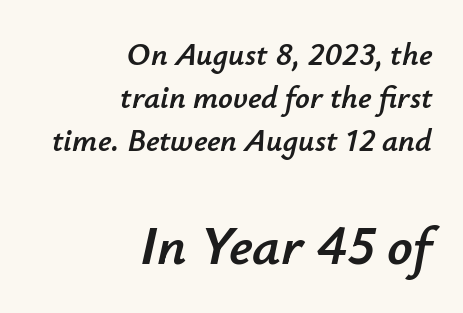
{"italic": "yes", "lean": "right", "slant_degrees": 12, "width": "normal", "stroke_contrast": "low", "x_height": "small", "monospaced": "no", "underline": "no", "align": "right", "line_spacing": "normal", "line_spacing_ratio": 1.34, "letter_spacing": "normal", "letter_spacing_em": 0.0, "larger_block": "second", "size_ratio": 1.75, "glyph_px": 56}
